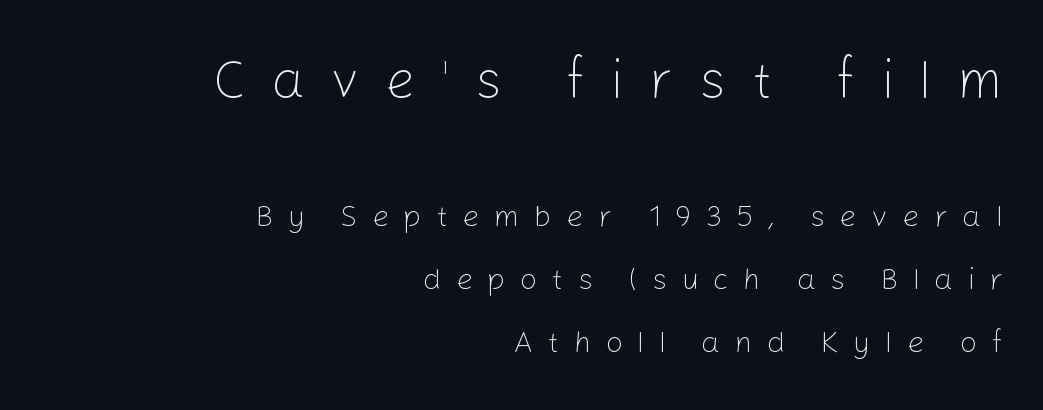
{"serif": "no", "italic": "no", "bold": "no", "weight": "light", "width": "normal", "stroke_contrast": "low", "x_height": "medium", "monospaced": "no", "underline": "no", "align": "right", "line_spacing": "loose", "line_spacing_ratio": 2.09, "letter_spacing": "wide", "letter_spacing_em": 0.48, "larger_block": "first", "size_ratio": 1.77, "glyph_px": 53}
